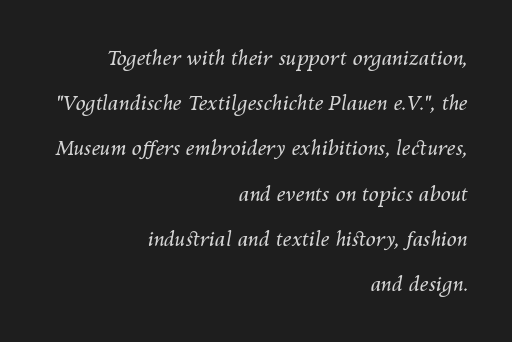
Q: Is the text bold? A: No.
Q: Is the text italic (slanted)? A: Yes, it leans right by about 10 degrees.
Q: Is the text underlined? A: No.
Q: How is the paragraph aligned? A: Right-aligned.
Q: Is the spacing between letters normal or unusually wide? A: Normal.
Q: Is the spacing between lines tight, normal or loose? A: Loose.
